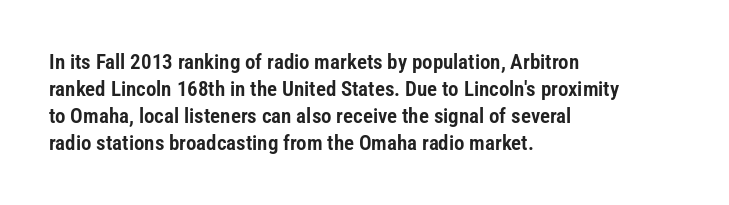
No word sits above an underline. Rendered with straight, roman letterforms. A typesetter would call this leading conventional body-copy spacing. Nothing unusual about the tracking: characters are spaced as the font intends. Line starts are locked; line ends wander.
